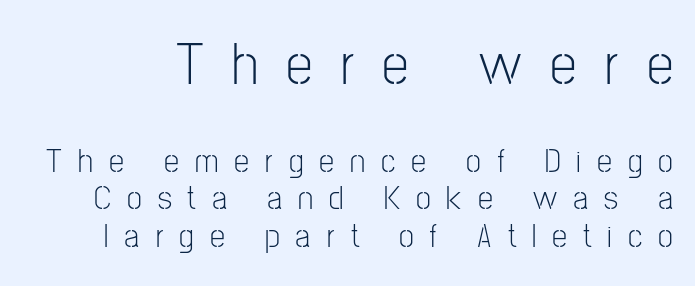
Characters follow at a spacing far wider than the type designer built in. The composition opens big and finishes small. The typeface has the unassuming heft of standard copy or less. A typesetter would call this proportional, since set widths differ per character.
